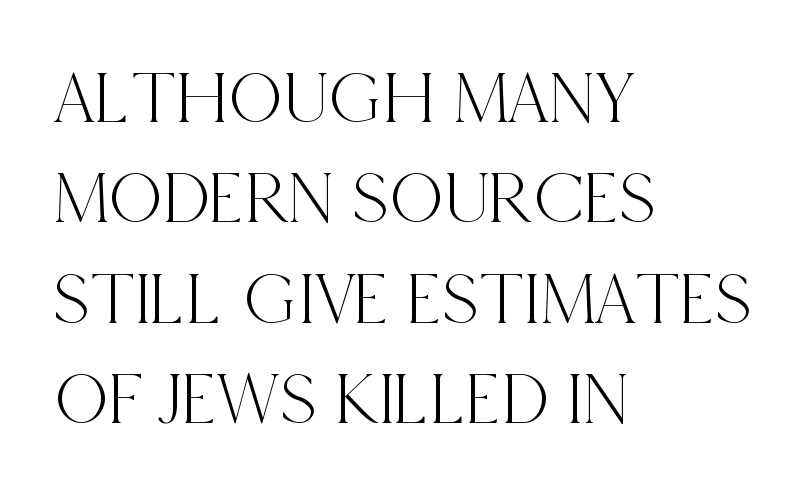
Q: Is the text italic (slanted)? A: No, it is upright.
Q: Is the typeface a serif or a sans-serif typeface? A: Serif.
Q: Is the text underlined? A: No.
Q: How is the paragraph aligned? A: Left-aligned.
Q: Is the spacing between letters normal or unusually wide? A: Normal.
Q: Is the spacing between lines tight, normal or loose? A: Normal.
Q: Width (condensed, normal, or wide)? A: Condensed.
Q: x-height? A: Large.
Q: Monospaced? A: No.
